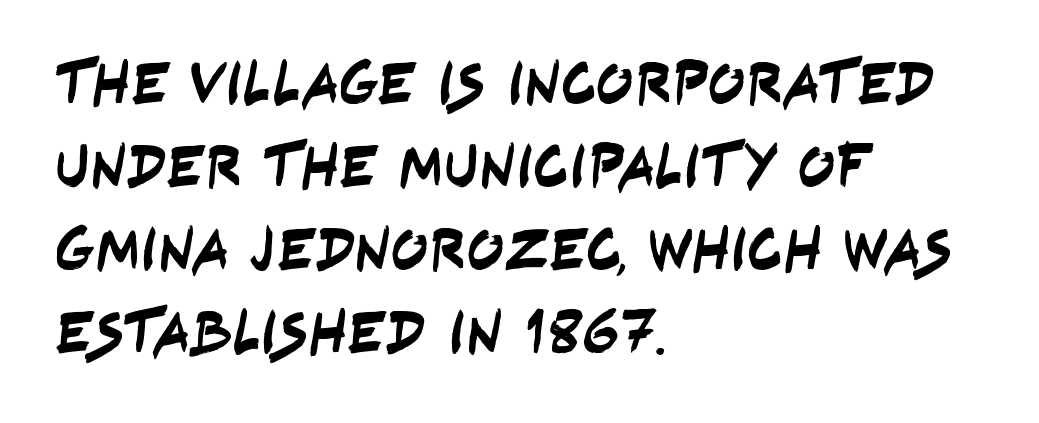
Q: Is the typeface a serif or a sans-serif typeface? A: Sans-serif.
Q: Is the text underlined? A: No.
Q: How is the paragraph aligned? A: Left-aligned.
Q: Is the spacing between letters normal or unusually wide? A: Normal.
Q: Is the spacing between lines tight, normal or loose? A: Normal.
Q: Width (condensed, normal, or wide)? A: Condensed.
Q: Stroke contrast? A: Low.
Q: x-height? A: Large.
Q: Monospaced? A: No.
